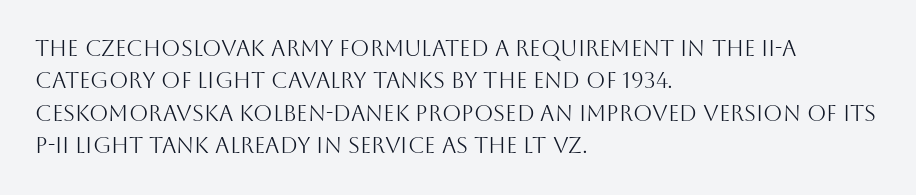
Does extra space separate the letters? No, they use regular spacing. Compared with a typical body face, this is equally light or lighter still. Casual observation: everything's shoved over to the left. This sample keeps an unexceptional amount of space between lines.
